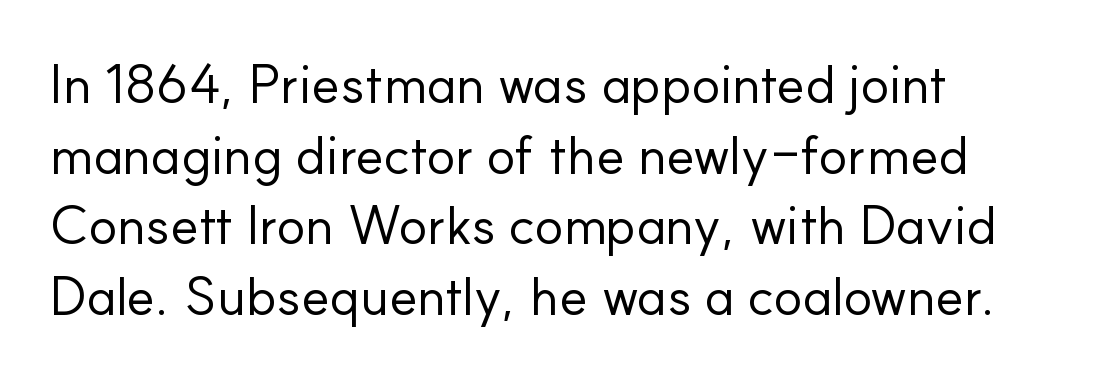
Whoever set this chose a conventional vertical rhythm. In terms of letterspacing, this is plain default setting. The string is rendered with underlining switched off. A typesetter would label this face a sans. Style check: upright.
